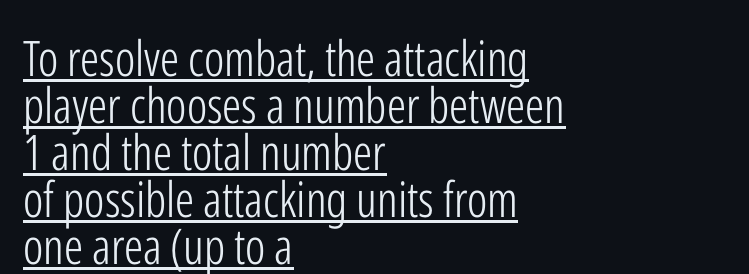
The image shows 49 px light, condensed sans-serif type, upright; set left-aligned, tight line spacing (0.96x), normal letter spacing, underlined; low stroke contrast and a medium x-height.
